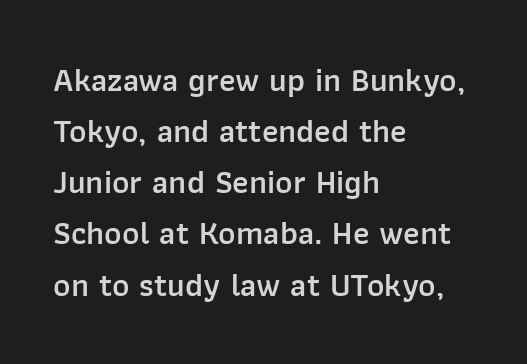
{"serif": "no", "italic": "no", "bold": "semi", "weight": "semibold", "width": "normal", "stroke_contrast": "low", "x_height": "medium", "monospaced": "no", "underline": "no", "align": "left", "line_spacing": "normal", "line_spacing_ratio": 1.55, "letter_spacing": "normal", "letter_spacing_em": 0.0, "glyph_px": 33}
